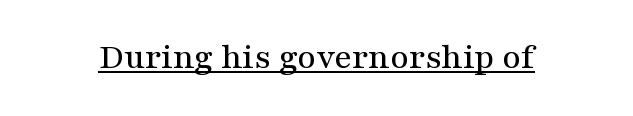
Has an underline been added? It has. The type sits square on the baseline with zero lean. This sample has the flowing, uneven cadence of proportional lettering. Nothing unusual about the tracking: characters are spaced as the font intends. The typeface chosen for these lines features serifs.
